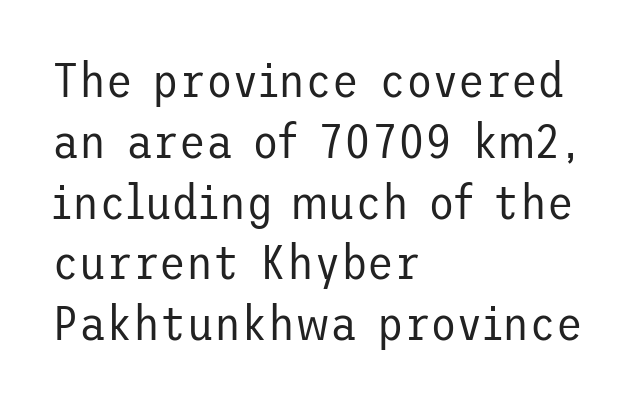
The image shows 49 px regular-weight sans-serif type, upright; set left-aligned, line spacing 1.24x, normal letter spacing, not underlined; low stroke contrast and a medium x-height.
